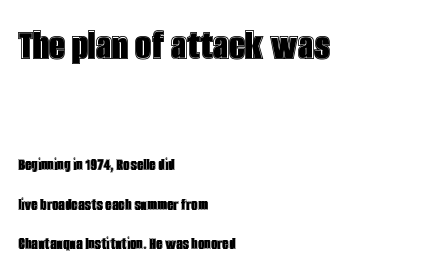
Type without underlining. The leading is generous, giving the passage an open texture. Inter-character spacing is left at the font's built-in metrics. Is the lower block the larger one? No — the upper block carries the bigger type. Leftover space on each line is placed entirely after the last word.
